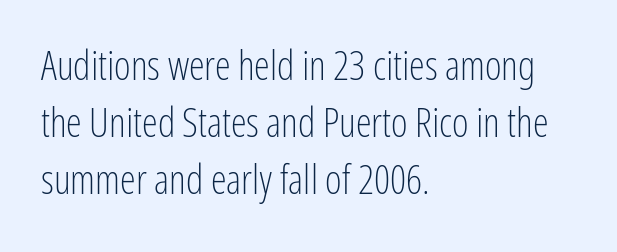
Each stroke keeps to a modest, everyday thickness or less. The lines sit at an ordinary, default distance from one another. The horizontal fit of the characters is conventional and even. Check where the strokes stop: nothing finishes them off — pure sans. Is this a fixed-width face? No — the glyphs have proportional, varying widths.
